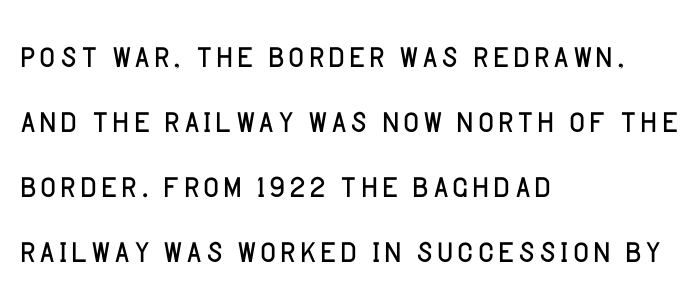
{"serif": "no", "italic": "no", "bold": "no", "weight": "light", "width": "normal", "stroke_contrast": "low", "x_height": "large", "monospaced": "no", "underline": "no", "align": "left", "line_spacing": "normal", "line_spacing_ratio": 1.48, "letter_spacing": "normal", "letter_spacing_em": 0.0, "glyph_px": 44}
